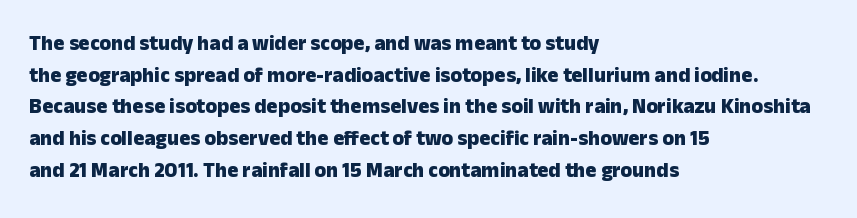
This is roman type, the default non-slanted kind. Observe the ordinary spacing: letters are neighbours, not strangers. The space between consecutive lines is moderate. Leftover space on each line is placed entirely after the last word. The string is rendered with underlining switched off. What weight is shown? A full bold with thick strokes.
